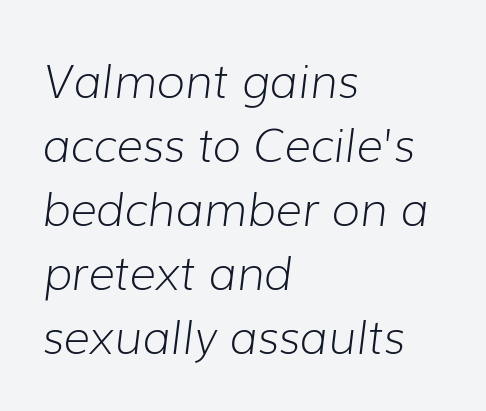
The image shows 46 px light type, italic (leaning right); set left-aligned, normal line spacing (1.39x), normal letter spacing, not underlined; low stroke contrast and a medium x-height.
